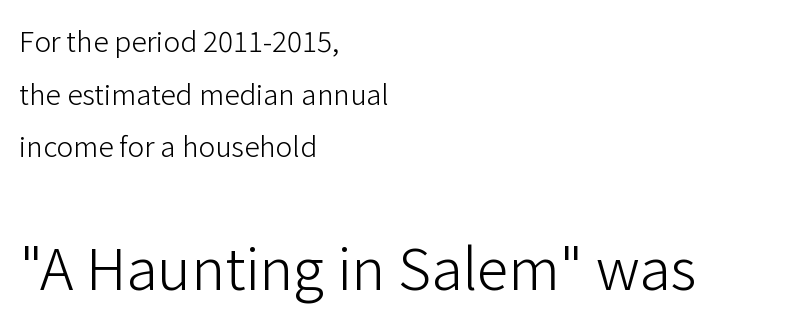
Q: Is the text bold? A: No.
Q: Is the text italic (slanted)? A: No, it is upright.
Q: Is the typeface a serif or a sans-serif typeface? A: Sans-serif.
Q: Is the text underlined? A: No.
Q: How is the paragraph aligned? A: Left-aligned.
Q: Is the spacing between letters normal or unusually wide? A: Normal.
Q: Which block of text is set in a larger size, the first (top) or the second (bottom)? A: The second (bottom) one.
Q: Width (condensed, normal, or wide)? A: Normal.
Q: Stroke contrast? A: Low.
Q: x-height? A: Medium.
Q: Monospaced? A: No.
